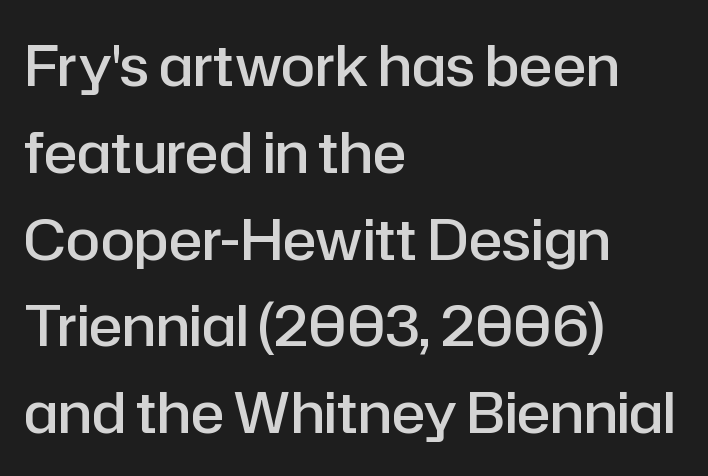
Q: Is the text bold? A: Semi-bold.
Q: Is the text italic (slanted)? A: No, it is upright.
Q: Is the typeface a serif or a sans-serif typeface? A: Sans-serif.
Q: Is the text underlined? A: No.
Q: How is the paragraph aligned? A: Left-aligned.
Q: Is the spacing between letters normal or unusually wide? A: Normal.
Q: Is the spacing between lines tight, normal or loose? A: Normal.
Q: Width (condensed, normal, or wide)? A: Normal.
Q: Stroke contrast? A: Low.
Q: x-height? A: Medium.
Q: Monospaced? A: No.
